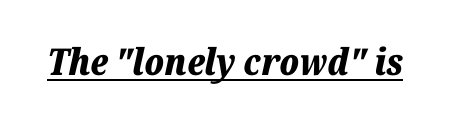
Q: Is the text bold? A: Yes.
Q: Is the text italic (slanted)? A: Yes, it leans right by about 12 degrees.
Q: Is the text underlined? A: Yes.
Q: Is the spacing between letters normal or unusually wide? A: Normal.
Q: Width (condensed, normal, or wide)? A: Normal.
Q: Stroke contrast? A: Low.
Q: x-height? A: Medium.
Q: Monospaced? A: No.
